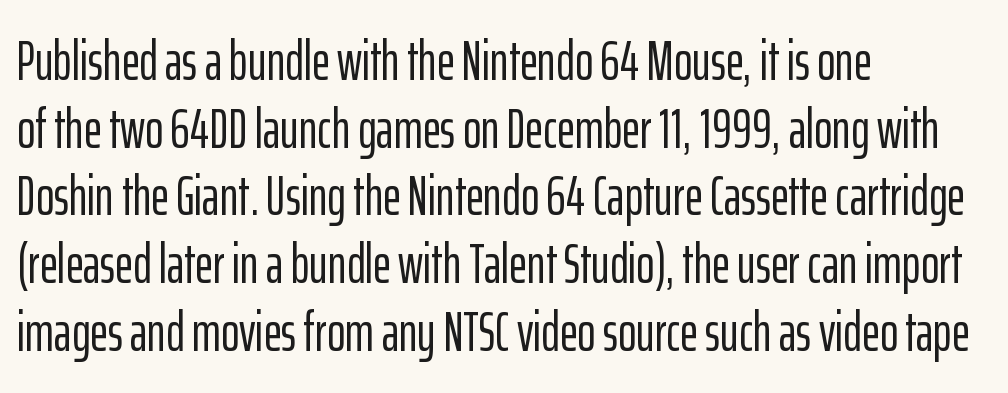
Q: Is the text italic (slanted)? A: No, it is upright.
Q: Is the typeface a serif or a sans-serif typeface? A: Sans-serif.
Q: Is the text underlined? A: No.
Q: How is the paragraph aligned? A: Left-aligned.
Q: Is the spacing between letters normal or unusually wide? A: Normal.
Q: Width (condensed, normal, or wide)? A: Condensed.
Q: Stroke contrast? A: Low.
Q: x-height? A: Medium.
Q: Monospaced? A: No.
